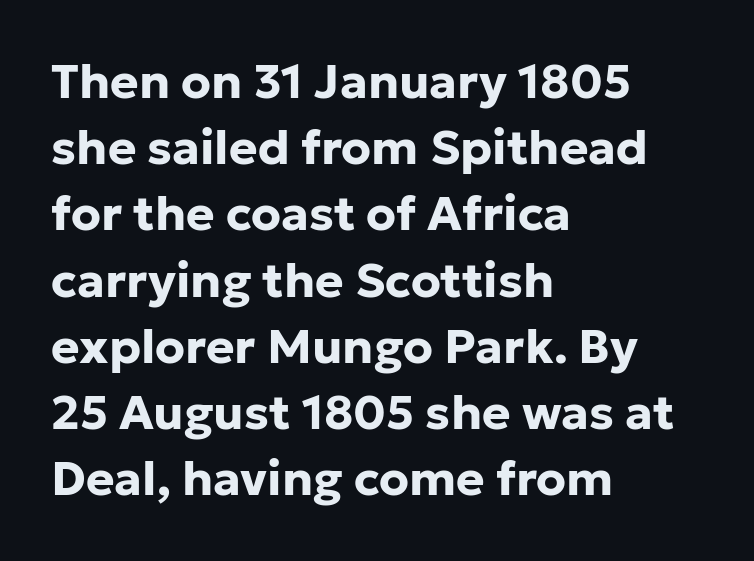
The image shows 48 px bold sans-serif type, upright; set left-aligned, normal line spacing (1.38x), normal letter spacing, not underlined; low stroke contrast and a medium x-height.
